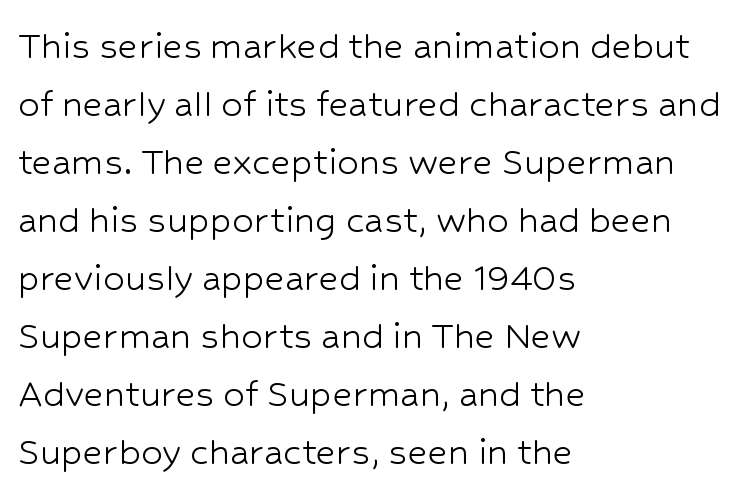
{"serif": "no", "italic": "no", "bold": "no", "weight": "light", "width": "normal", "stroke_contrast": "low", "x_height": "medium", "monospaced": "no", "underline": "no", "align": "left", "line_spacing": "normal", "line_spacing_ratio": 1.35, "letter_spacing": "normal", "letter_spacing_em": 0.0, "glyph_px": 43}
